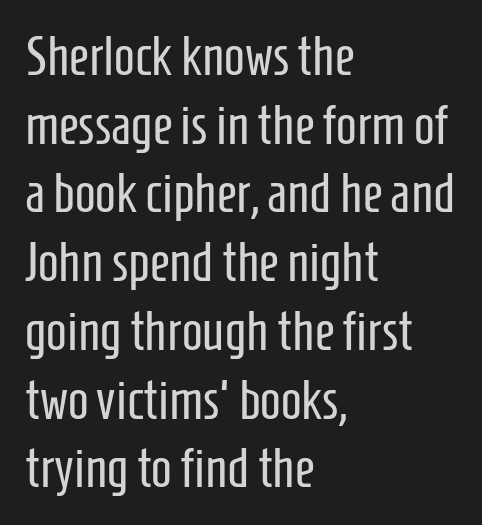
Q: Is the text bold? A: No.
Q: Is the text italic (slanted)? A: No, it is upright.
Q: Is the typeface a serif or a sans-serif typeface? A: Sans-serif.
Q: Is the text underlined? A: No.
Q: How is the paragraph aligned? A: Left-aligned.
Q: Is the spacing between letters normal or unusually wide? A: Normal.
Q: Is the spacing between lines tight, normal or loose? A: Normal.
Q: Width (condensed, normal, or wide)? A: Condensed.
Q: Stroke contrast? A: Low.
Q: x-height? A: Medium.
Q: Monospaced? A: No.
